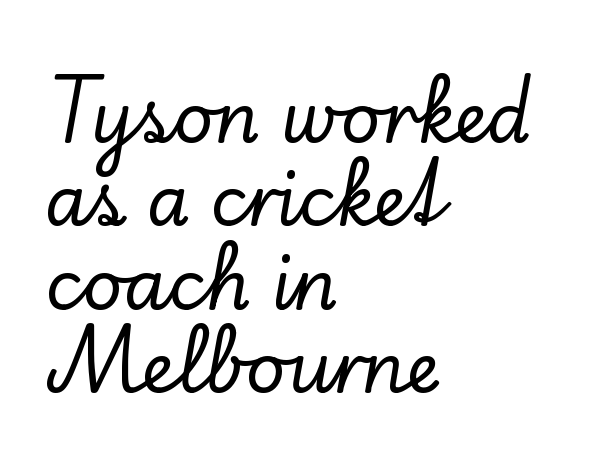
Q: Is the text italic (slanted)? A: Yes.
Q: Is the typeface a serif or a sans-serif typeface? A: Serif.
Q: Is the text underlined? A: No.
Q: How is the paragraph aligned? A: Left-aligned.
Q: Is the spacing between letters normal or unusually wide? A: Normal.
Q: Width (condensed, normal, or wide)? A: Normal.
Q: Stroke contrast? A: Low.
Q: x-height? A: Small.
Q: Monospaced? A: No.
